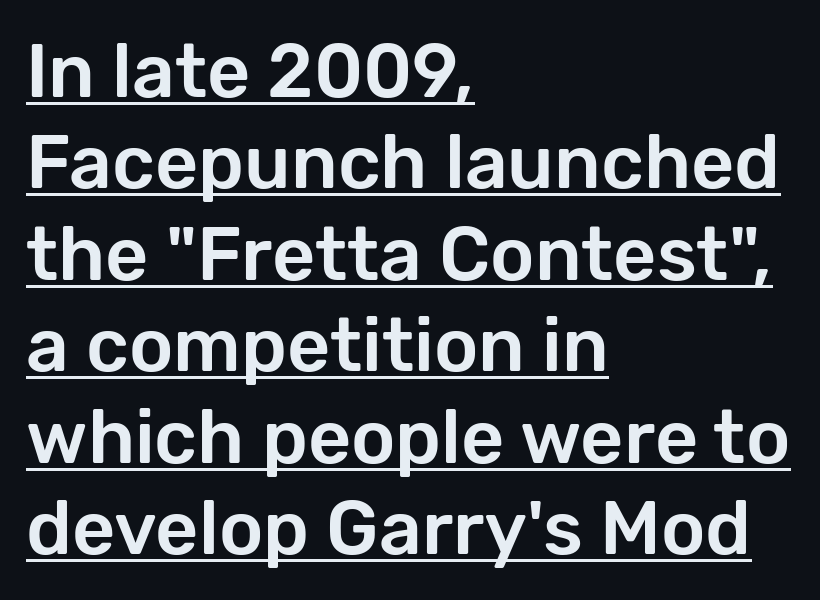
{"serif": "no", "italic": "no", "width": "normal", "stroke_contrast": "low", "x_height": "medium", "monospaced": "no", "underline": "yes", "align": "left", "line_spacing_ratio": 1.22, "letter_spacing": "normal", "letter_spacing_em": 0.0, "glyph_px": 75}
